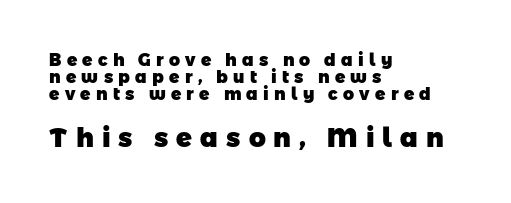
The image shows 26 px bold type; set left-aligned, tight line spacing (1.0x), unusually wide letter spacing (+0.31 em), not underlined; the second (bottom) block is 1.53x larger.
